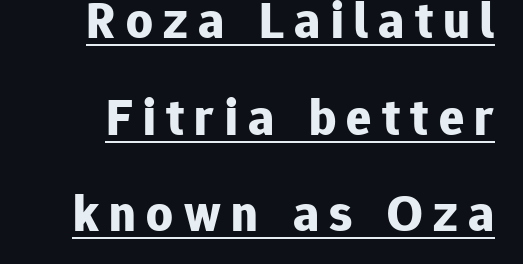
Q: Is the text bold? A: Yes.
Q: Is the text italic (slanted)? A: No, it is upright.
Q: Is the typeface a serif or a sans-serif typeface? A: Sans-serif.
Q: Is the text underlined? A: Yes.
Q: Is the spacing between letters normal or unusually wide? A: Unusually wide.
Q: Width (condensed, normal, or wide)? A: Normal.
Q: Stroke contrast? A: Low.
Q: x-height? A: Medium.
Q: Monospaced? A: No.
